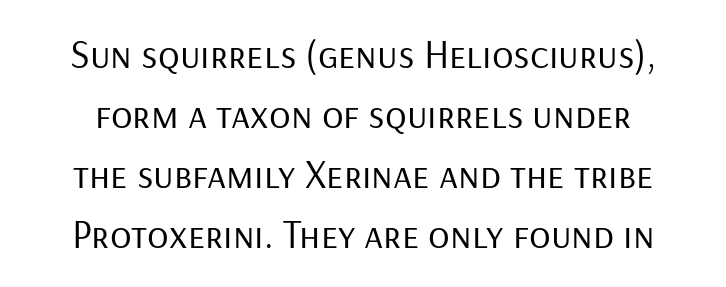
Q: Is the text bold? A: No.
Q: Is the text italic (slanted)? A: No, it is upright.
Q: Is the typeface a serif or a sans-serif typeface? A: Sans-serif.
Q: Is the text underlined? A: No.
Q: Is the spacing between letters normal or unusually wide? A: Normal.
Q: Is the spacing between lines tight, normal or loose? A: Normal.
Q: Width (condensed, normal, or wide)? A: Normal.
Q: Stroke contrast? A: Low.
Q: x-height? A: Medium.
Q: Monospaced? A: No.
